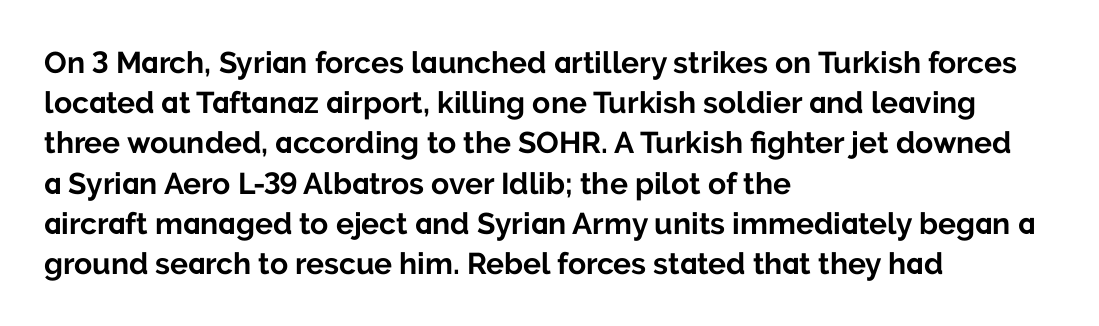
Q: Is the text bold? A: Yes.
Q: Is the text italic (slanted)? A: No, it is upright.
Q: Is the typeface a serif or a sans-serif typeface? A: Sans-serif.
Q: Is the text underlined? A: No.
Q: How is the paragraph aligned? A: Left-aligned.
Q: Is the spacing between letters normal or unusually wide? A: Normal.
Q: Is the spacing between lines tight, normal or loose? A: Normal.
Q: Width (condensed, normal, or wide)? A: Normal.
Q: Stroke contrast? A: Low.
Q: x-height? A: Medium.
Q: Monospaced? A: No.
